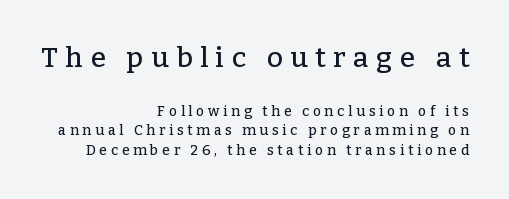
Q: Is the text italic (slanted)? A: No, it is upright.
Q: Is the typeface a serif or a sans-serif typeface? A: Serif.
Q: Is the text underlined? A: No.
Q: How is the paragraph aligned? A: Right-aligned.
Q: Is the spacing between letters normal or unusually wide? A: Unusually wide.
Q: Is the spacing between lines tight, normal or loose? A: Normal.
Q: Which block of text is set in a larger size, the first (top) or the second (bottom)? A: The first (top) one.
Q: Width (condensed, normal, or wide)? A: Normal.
Q: Stroke contrast? A: Low.
Q: x-height? A: Medium.
Q: Monospaced? A: No.
